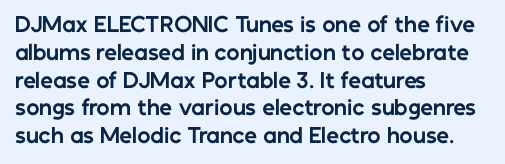
Is there any slant? The stems are plumb. Notice how thick the strokes are: this is what a full bold looks like. The vertical gap from one line to the next is medium. Leftover space on each line is placed entirely after the last word. The zone under the glyphs is completely vacant.
